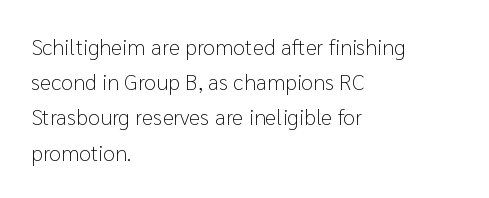
A quiet, ordinary-to-light weight characterises the typeface. Default kerning and tracking; the words read as compact shapes. These lines stack with their left ends in a neat column. The leading is moderate, giving the passage an even texture.
